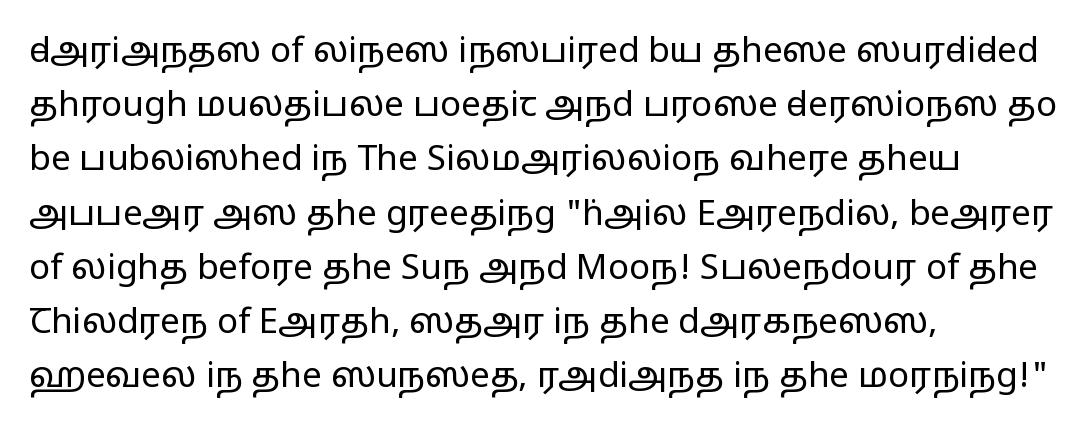
Style check: upright. Do the characters align in a grid? No, the font is proportional. The typeface has the unassuming heft of standard copy or less. These lines are set flush left with a ragged right edge. Serif or sans? Sans — the stroke terminals are bare.
